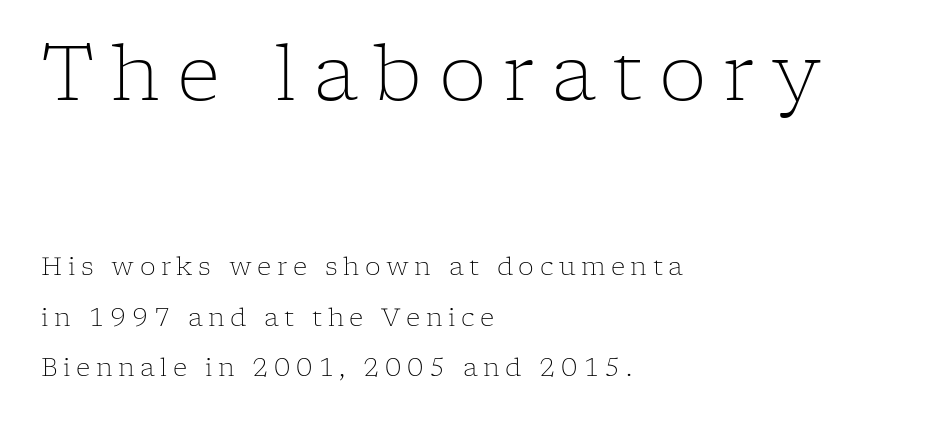
Q: Is the text bold? A: No.
Q: Is the text italic (slanted)? A: No, it is upright.
Q: Is the typeface a serif or a sans-serif typeface? A: Serif.
Q: Is the text underlined? A: No.
Q: How is the paragraph aligned? A: Left-aligned.
Q: Is the spacing between letters normal or unusually wide? A: Unusually wide.
Q: Is the spacing between lines tight, normal or loose? A: Loose.
Q: Which block of text is set in a larger size, the first (top) or the second (bottom)? A: The first (top) one.
Q: Width (condensed, normal, or wide)? A: Normal.
Q: Stroke contrast? A: Low.
Q: x-height? A: Medium.
Q: Monospaced? A: No.
